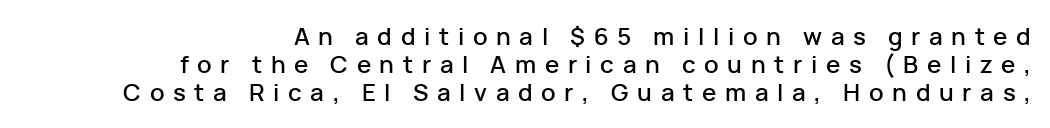
The image shows 24 px text type, upright; set right-aligned, line spacing 1.16x, unusually wide letter spacing (+0.36 em), not underlined.
